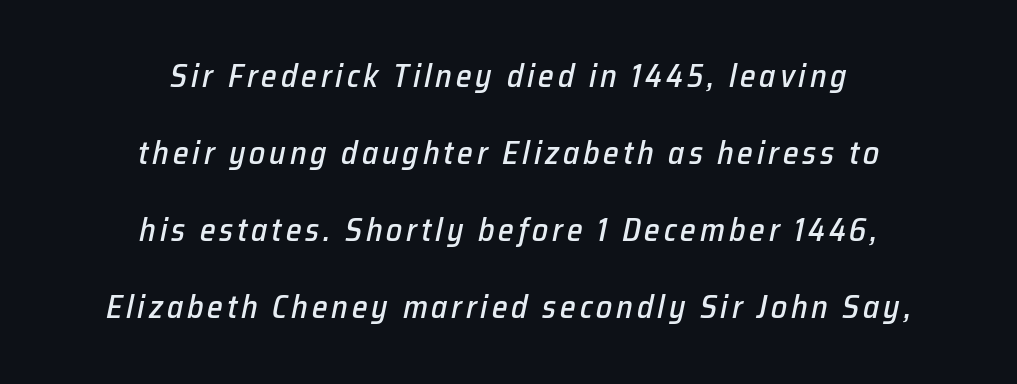
Q: Is the text italic (slanted)? A: Yes, it leans right by about 12 degrees.
Q: Is the text underlined? A: No.
Q: How is the paragraph aligned? A: Centered.
Q: Is the spacing between lines tight, normal or loose? A: Loose.
Q: Width (condensed, normal, or wide)? A: Normal.
Q: Stroke contrast? A: Low.
Q: x-height? A: Medium.
Q: Monospaced? A: No.
